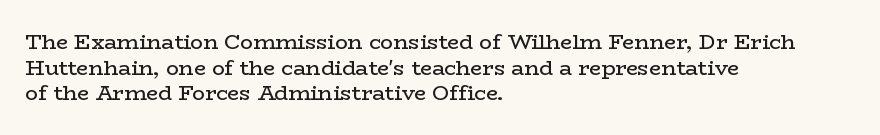
Does extra space separate the letters? No, they use regular spacing. The passage is arranged the way most books set body copy — flush left. The area under the type is left untouched. The face looks like a standard text weight, possibly lighter. Notice how the stems are strictly vertical — no italics here.
